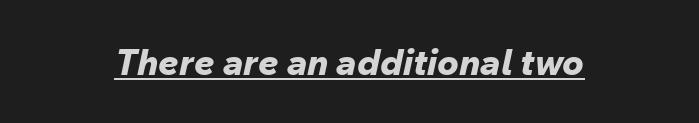
Q: Is the text bold? A: Yes.
Q: Is the text italic (slanted)? A: Yes, it leans right by about 12 degrees.
Q: Is the text underlined? A: Yes.
Q: Is the spacing between letters normal or unusually wide? A: Normal.
Q: Width (condensed, normal, or wide)? A: Normal.
Q: Stroke contrast? A: Low.
Q: x-height? A: Medium.
Q: Monospaced? A: No.
